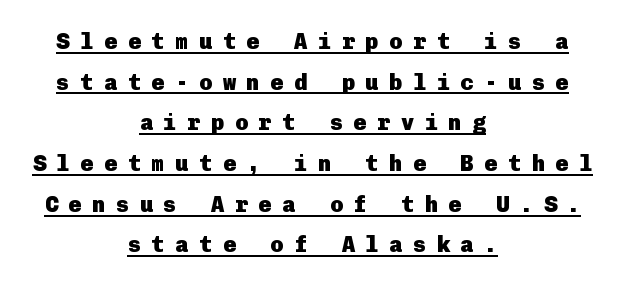
The image shows 22 px bold type, upright; set centered, line spacing 1.85x, unusually wide letter spacing (+0.48 em), underlined.
